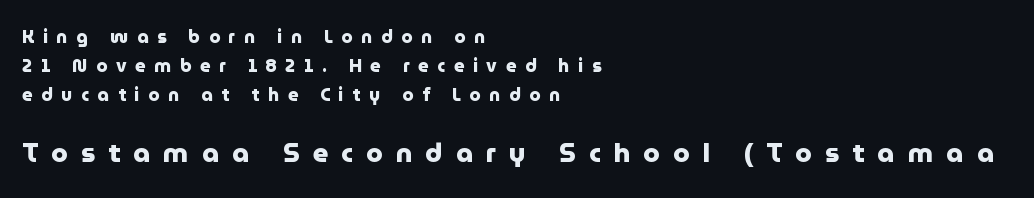
{"italic": "no", "bold": "yes", "underline": "no", "align": "left", "line_spacing": "normal", "line_spacing_ratio": 1.62, "letter_spacing": "wide", "letter_spacing_em": 0.48, "larger_block": "second", "size_ratio": 1.5, "glyph_px": 27}
